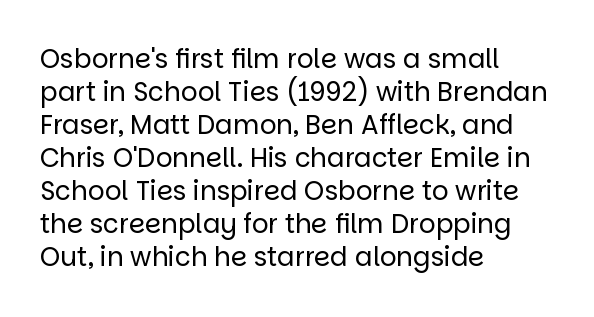
{"italic": "no", "bold": "no", "underline": "no", "align": "left", "line_spacing": "normal", "line_spacing_ratio": 1.27, "letter_spacing": "normal", "letter_spacing_em": 0.0, "glyph_px": 26}
